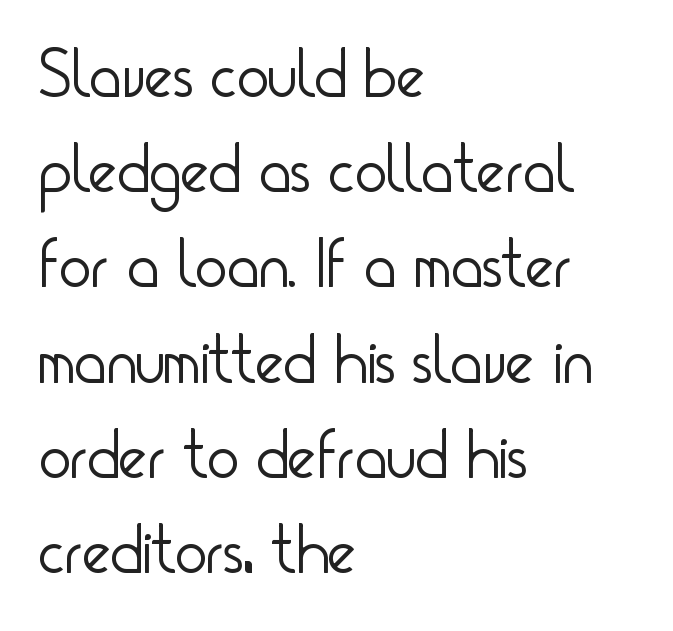
The image shows 68 px light, condensed sans-serif type, upright; set left-aligned, normal line spacing (1.4x), normal letter spacing, not underlined; low stroke contrast and a small x-height.
